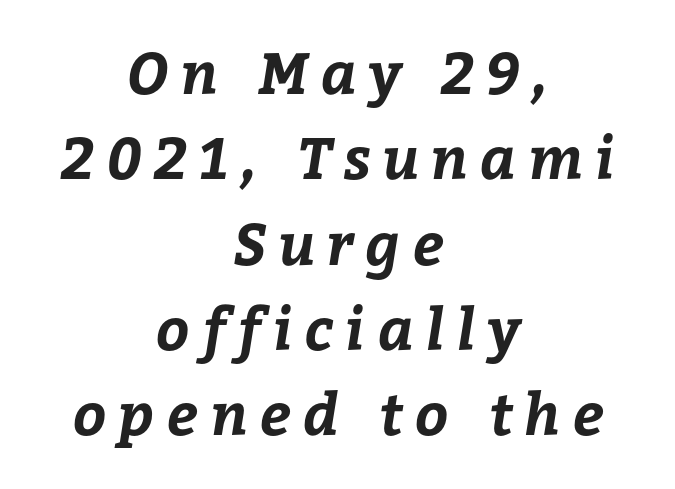
These lines sit exactly where default settings would place them. This rendering uses center alignment, leaving both contours irregular but symmetric. Loose tracking; the words dissolve into strings of separated letters. Glance below the letters and you will spot only blank space.
